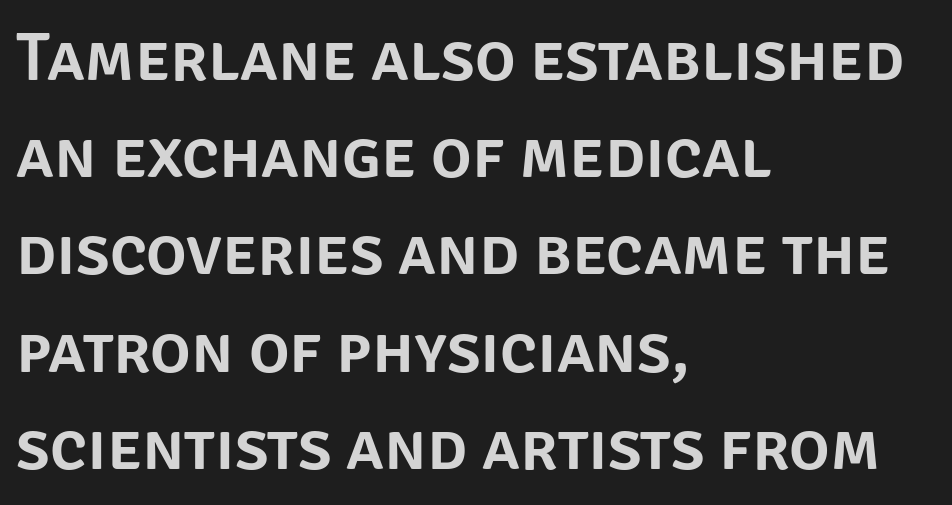
The vertical gap from one line to the next is medium. The string is rendered with underlining switched off. A sans-serif font was chosen for this passage. Teacher's note: observe the even left margin — that is flush-left alignment. Here the designer chose a conventional face with non-uniform glyph widths. The typography opts for an upright posture over an oblique one.
